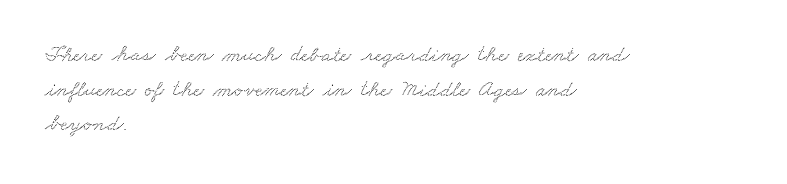
The image shows 23 px text type; set left-aligned, normal line spacing (1.51x), normal letter spacing, not underlined.
